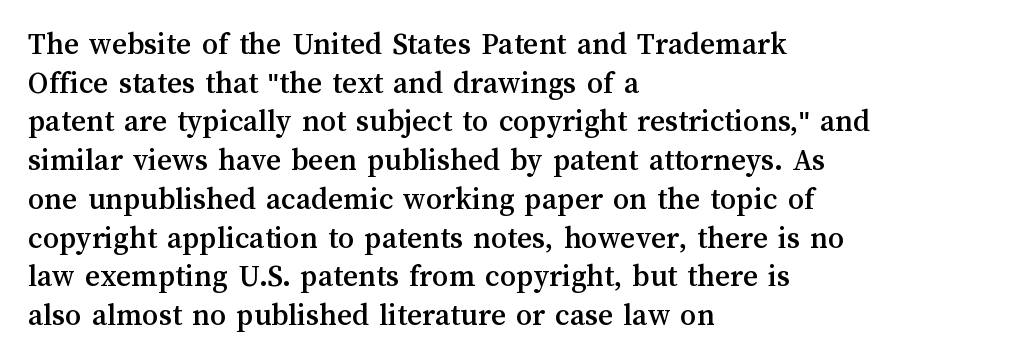
Q: Is the text italic (slanted)? A: No, it is upright.
Q: Is the text underlined? A: No.
Q: How is the paragraph aligned? A: Left-aligned.
Q: Is the spacing between letters normal or unusually wide? A: Normal.
Q: Width (condensed, normal, or wide)? A: Normal.
Q: Stroke contrast? A: Medium.
Q: x-height? A: Medium.
Q: Monospaced? A: No.
